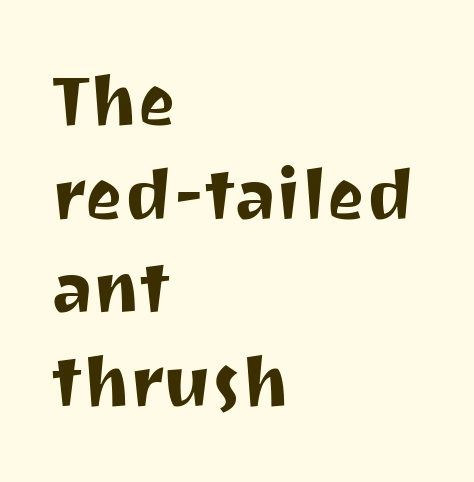
Q: Is the text italic (slanted)? A: No, it is upright.
Q: Is the typeface a serif or a sans-serif typeface? A: Sans-serif.
Q: Is the text underlined? A: No.
Q: How is the paragraph aligned? A: Left-aligned.
Q: Is the spacing between letters normal or unusually wide? A: Normal.
Q: Is the spacing between lines tight, normal or loose? A: Normal.
Q: Width (condensed, normal, or wide)? A: Normal.
Q: Stroke contrast? A: Medium.
Q: x-height? A: Medium.
Q: Monospaced? A: No.
